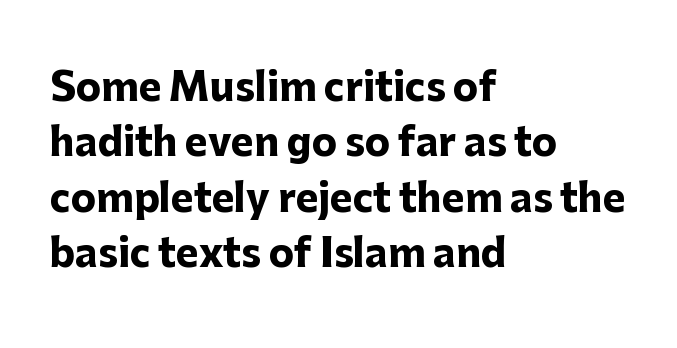
{"serif": "no", "italic": "no", "bold": "yes", "weight": "heavy", "width": "normal", "stroke_contrast": "low", "x_height": "medium", "monospaced": "no", "underline": "no", "align": "left", "line_spacing": "normal", "line_spacing_ratio": 1.46, "letter_spacing": "normal", "letter_spacing_em": 0.0, "glyph_px": 38}
